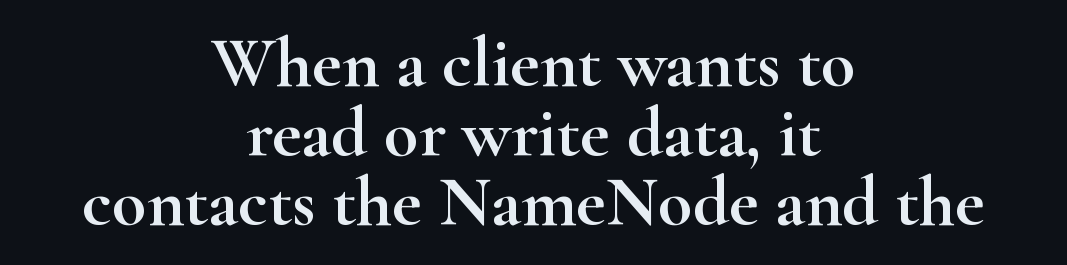
The image shows 71 px wide serif type, upright; set centered, tight line spacing (0.98x), normal letter spacing, not underlined; high stroke contrast and a small x-height.
